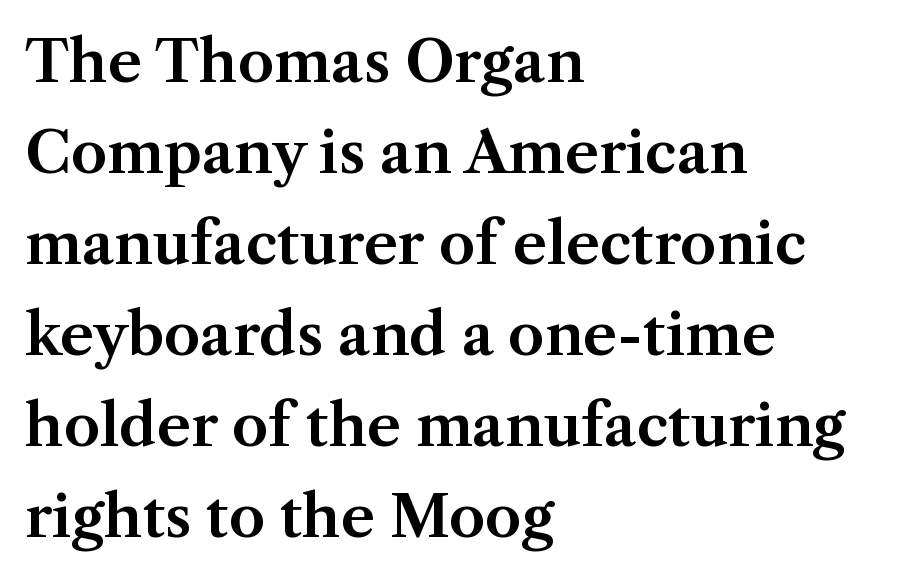
The rendering anchors every line to the left-hand side. This is serif lettering, the kind often seen in printed books. The letters advance in unequal steps, a hallmark of proportional type. This rendering features lettering with no underline.
